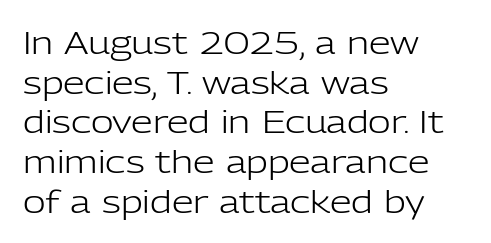
The image shows 31 px light sans-serif type, upright; set left-aligned, normal line spacing (1.28x), normal letter spacing, not underlined; low stroke contrast and a medium x-height.
